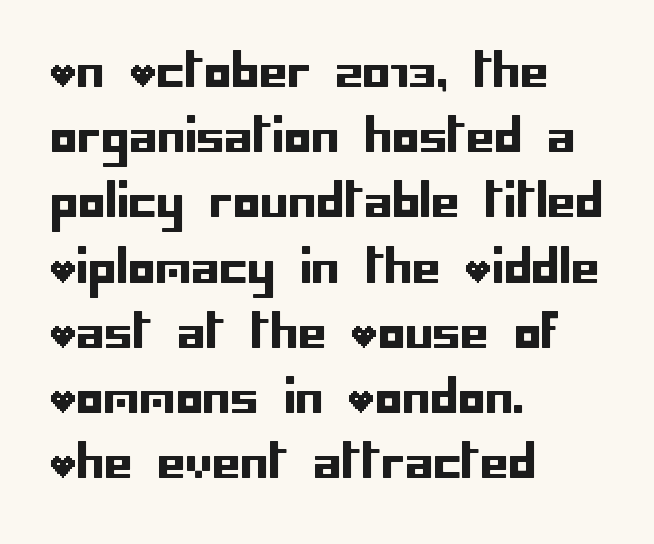
Q: Is the text italic (slanted)? A: No, it is upright.
Q: Is the typeface a serif or a sans-serif typeface? A: Sans-serif.
Q: Is the text underlined? A: No.
Q: How is the paragraph aligned? A: Left-aligned.
Q: Is the spacing between letters normal or unusually wide? A: Normal.
Q: Is the spacing between lines tight, normal or loose? A: Normal.
Q: Width (condensed, normal, or wide)? A: Normal.
Q: Stroke contrast? A: Low.
Q: x-height? A: Large.
